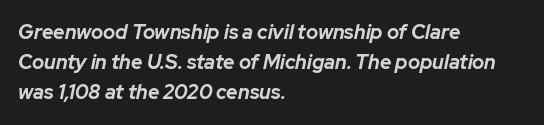
{"italic": "yes", "lean": "right", "slant_degrees": 12, "bold": "yes", "underline": "no", "align": "left", "line_spacing": "normal", "line_spacing_ratio": 1.51, "letter_spacing": "normal", "letter_spacing_em": 0.0, "glyph_px": 20}
